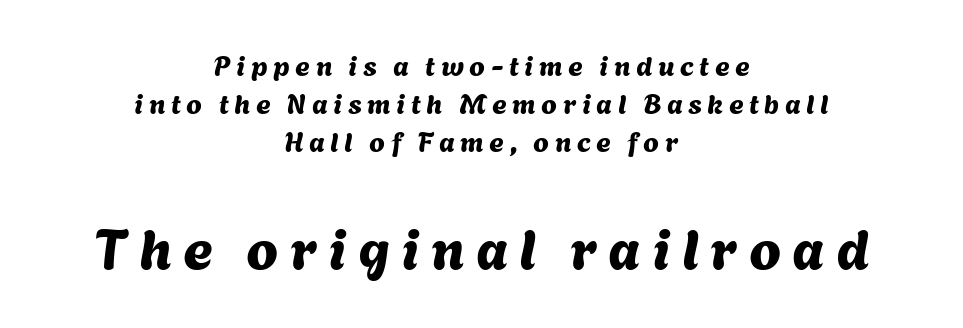
{"serif": "no", "width": "normal", "stroke_contrast": "medium", "x_height": "medium", "monospaced": "no", "underline": "no", "align": "center", "line_spacing": "normal", "line_spacing_ratio": 1.35, "letter_spacing": "wide", "letter_spacing_em": 0.2, "larger_block": "second", "size_ratio": 2.04, "glyph_px": 57}
